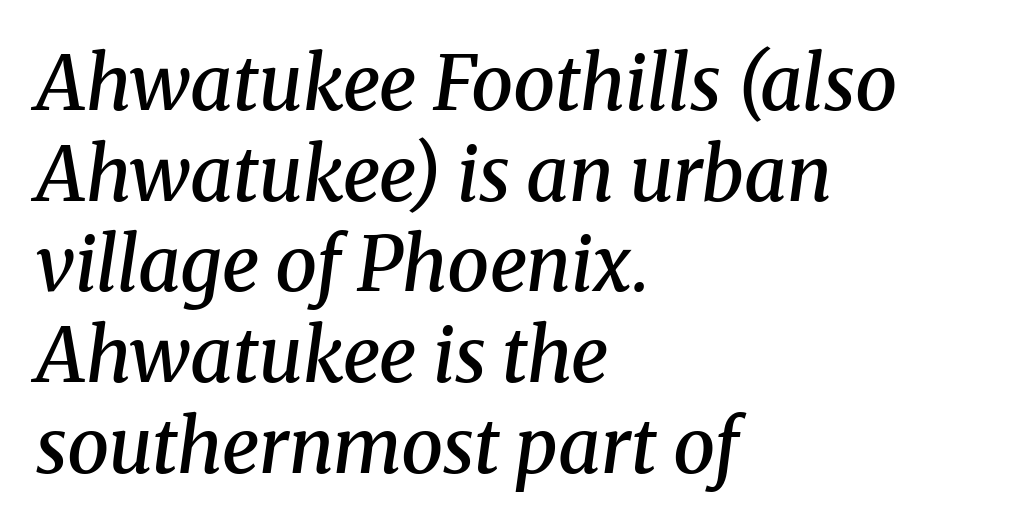
Here the designer chose a conventional face with non-uniform glyph widths. Short and long lines alike share a common starting point at left. The specimen omits any rule beneath the text block's lines. In terms of weight, the rendering is demibold, just under bold.
